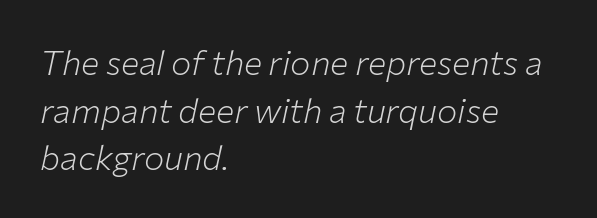
It's the slanting kind of type. The line-height multiplier appears to be the usual default. Each letter keeps its own natural width here, so spacing adapts to shape. Check the space under the baseline: it is left empty. A classic flush-left, rag-right setting is used for this passage. The rendering keeps characters at their native spacing.
